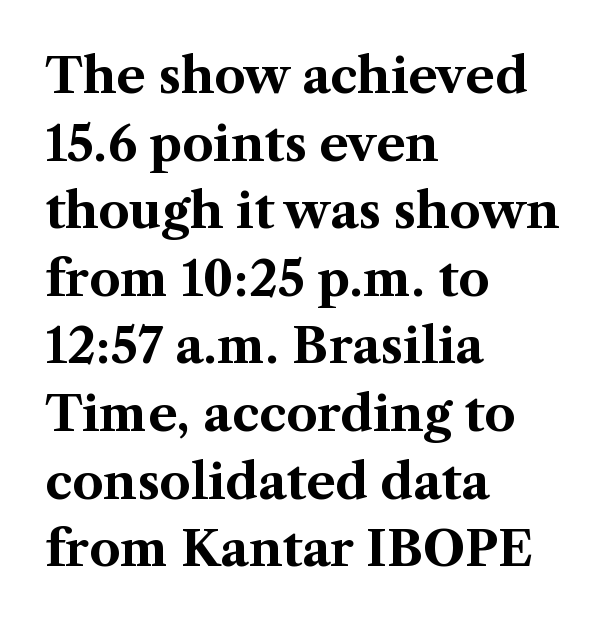
The image shows 49 px bold serif type, upright; set left-aligned, normal line spacing (1.38x), normal letter spacing, not underlined; medium stroke contrast and a medium x-height.
